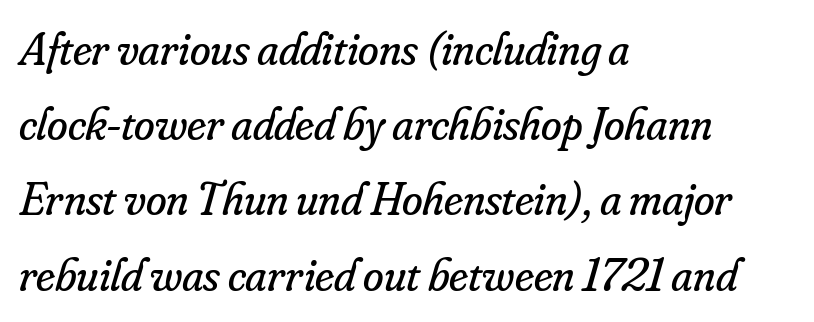
Q: Is the text bold? A: No.
Q: Is the text italic (slanted)? A: Yes, it leans right by about 16 degrees.
Q: Is the typeface a serif or a sans-serif typeface? A: Serif.
Q: Is the text underlined? A: No.
Q: How is the paragraph aligned? A: Left-aligned.
Q: Is the spacing between letters normal or unusually wide? A: Normal.
Q: Is the spacing between lines tight, normal or loose? A: Normal.
Q: Width (condensed, normal, or wide)? A: Normal.
Q: Stroke contrast? A: Low.
Q: x-height? A: Small.
Q: Monospaced? A: No.
